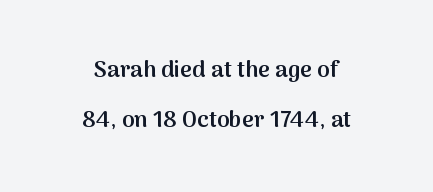
Q: Is the text bold? A: Semi-bold.
Q: Is the text italic (slanted)? A: No, it is upright.
Q: Is the text underlined? A: No.
Q: How is the paragraph aligned? A: Centered.
Q: Is the spacing between letters normal or unusually wide? A: Normal.
Q: Is the spacing between lines tight, normal or loose? A: Loose.
